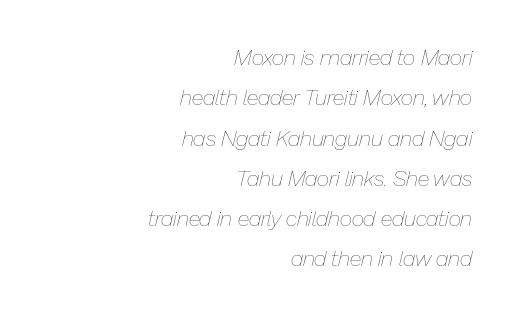
{"italic": "yes", "lean": "right", "slant_degrees": 13, "bold": "no", "underline": "no", "align": "right", "line_spacing_ratio": 1.83, "letter_spacing": "normal", "letter_spacing_em": 0.0, "glyph_px": 22}
